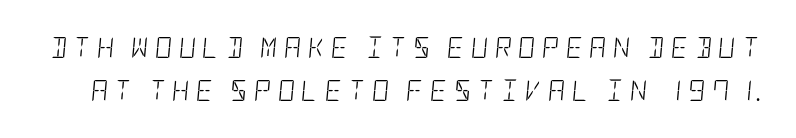
{"italic": "yes", "lean": "right", "slant_degrees": 5, "bold": "no", "underline": "no", "line_spacing": "loose", "line_spacing_ratio": 2.04, "letter_spacing": "wide", "letter_spacing_em": 0.31, "glyph_px": 21}
